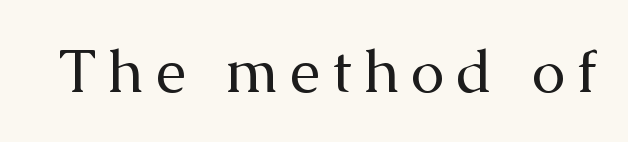
Look at the bottom of the vertical strokes: they flare into serifs here. Nope, not italic — everything's standing straight. A typesetter would call this proportional, since set widths differ per character. No chunkiness to these letters — they're not bold. The strip under each line holds only bare page.
